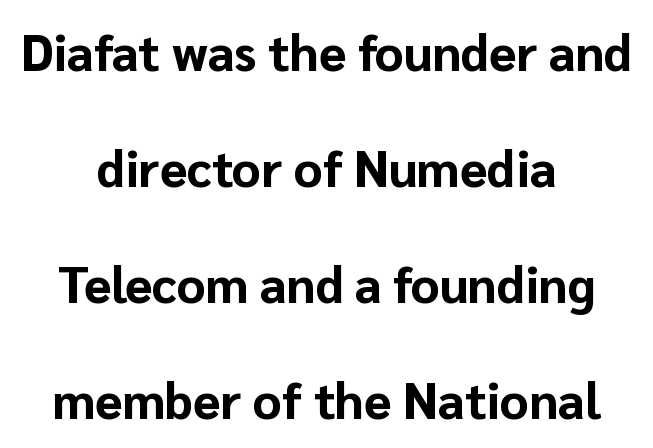
Does the leading feel generous? Absolutely, it's lavish. A centered setting, common on invitations and titles, is used for this passage. As a designer I'd log this as weight 700, bold. A typesetter would label this face a sans.
